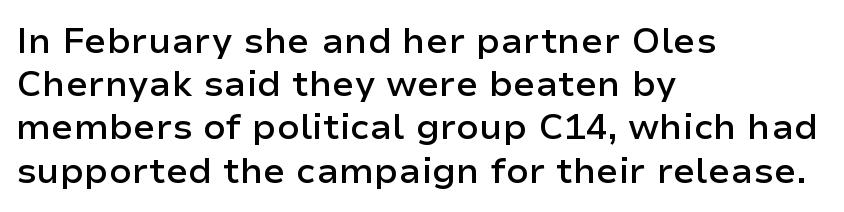
Q: Is the text bold? A: Semi-bold.
Q: Is the text italic (slanted)? A: No, it is upright.
Q: Is the typeface a serif or a sans-serif typeface? A: Sans-serif.
Q: Is the text underlined? A: No.
Q: How is the paragraph aligned? A: Left-aligned.
Q: Is the spacing between letters normal or unusually wide? A: Normal.
Q: Width (condensed, normal, or wide)? A: Normal.
Q: Stroke contrast? A: Low.
Q: x-height? A: Medium.
Q: Monospaced? A: No.
